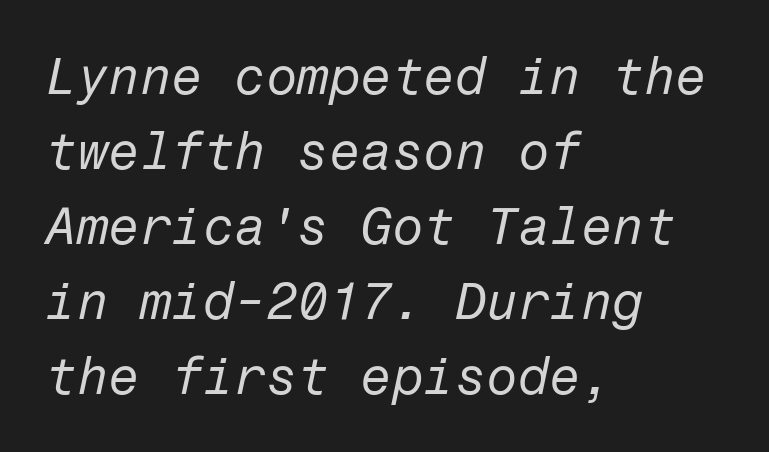
The image shows 51 px regular-weight type, italic (leaning right); set left-aligned, normal line spacing (1.47x), normal letter spacing, not underlined; low stroke contrast and a medium x-height.
